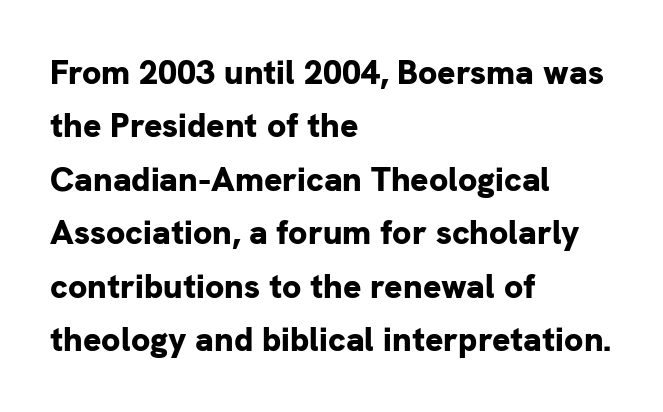
The image shows 34 px bold sans-serif type, upright; set left-aligned, normal line spacing (1.57x), normal letter spacing, not underlined; low stroke contrast and a medium x-height.
